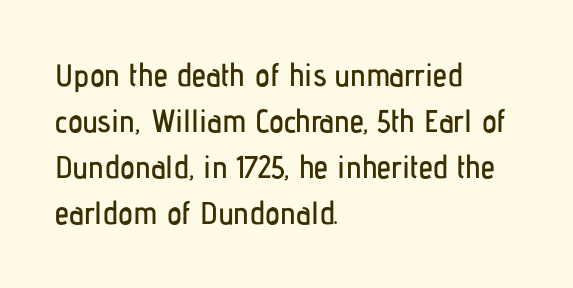
The letters carry no serifs — their stems end cleanly without finishing strokes. The space directly below the letters is spotless. Think of a printed novel: that variable character pitch is what you see here. Do the letters lean? They stand straight. Horizontal bands of white between lines are of average thickness. Does extra space separate the letters? No, they use regular spacing.
